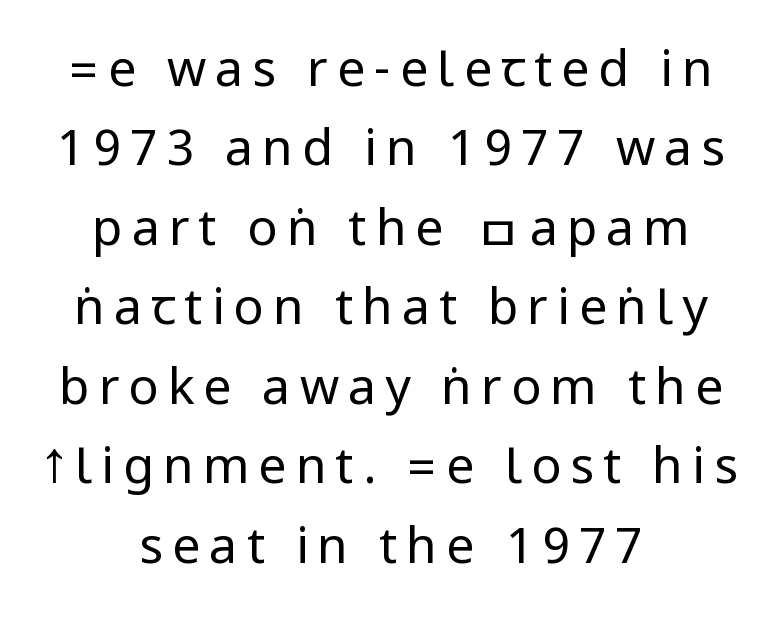
Q: Is the text bold? A: No.
Q: Is the text italic (slanted)? A: No, it is upright.
Q: Is the typeface a serif or a sans-serif typeface? A: Sans-serif.
Q: Is the text underlined? A: No.
Q: How is the paragraph aligned? A: Centered.
Q: Is the spacing between lines tight, normal or loose? A: Normal.
Q: Width (condensed, normal, or wide)? A: Condensed.
Q: Stroke contrast? A: Low.
